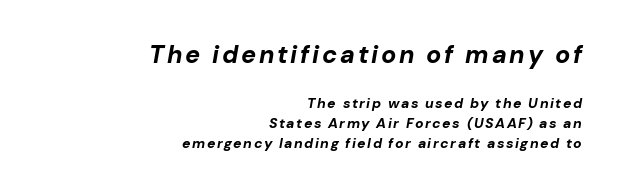
{"italic": "yes", "lean": "right", "slant_degrees": 10, "bold": "yes", "underline": "no", "align": "right", "line_spacing": "normal", "line_spacing_ratio": 1.44, "larger_block": "first", "size_ratio": 1.79, "glyph_px": 25}
